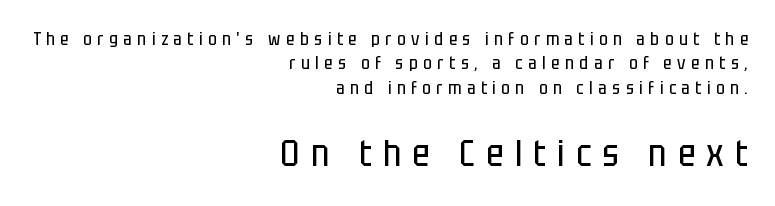
The image shows 37 px regular-weight, condensed sans-serif type, upright; set right-aligned, normal line spacing (1.35x), unusually wide letter spacing (+0.31 em), not underlined; the second (bottom) block is 2.06x larger; low stroke contrast and a large x-height.
